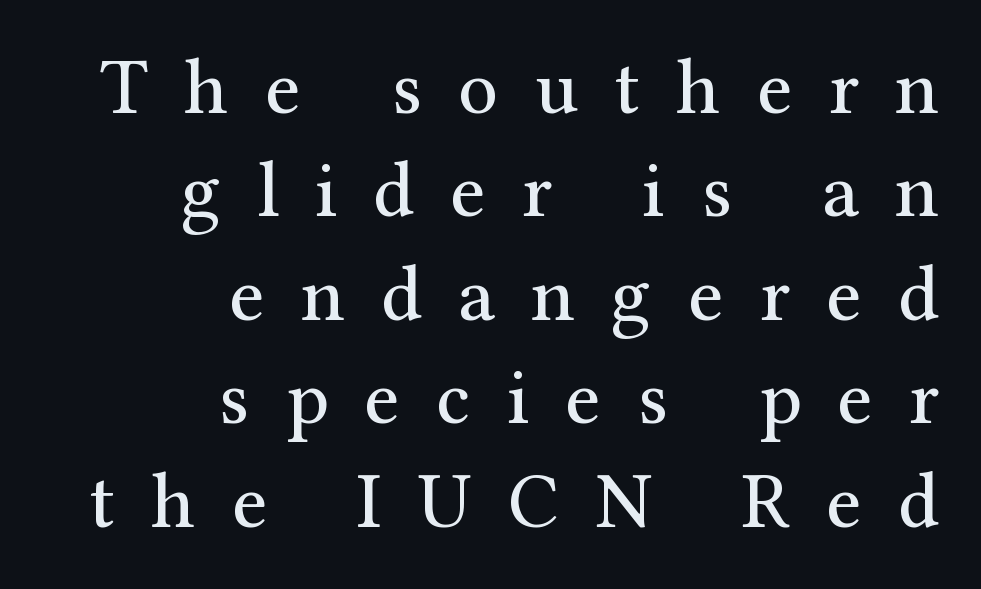
{"serif": "yes", "italic": "no", "bold": "no", "weight": "regular", "width": "normal", "stroke_contrast": "medium", "x_height": "medium", "monospaced": "no", "underline": "no", "align": "right", "line_spacing": "normal", "line_spacing_ratio": 1.31, "letter_spacing": "wide", "letter_spacing_em": 0.46, "glyph_px": 79}
